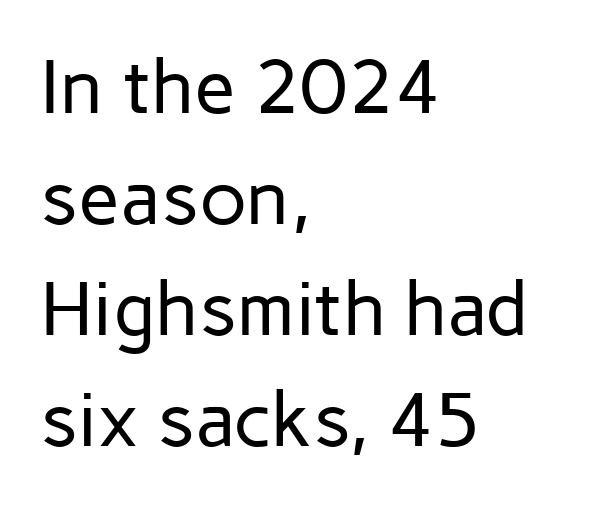
There is no visible air inserted between adjacent glyphs. A quiet, ordinary-to-light weight characterises the typeface. The strip under each line holds only bare page. A typesetter would call this proportional, since set widths differ per character.
